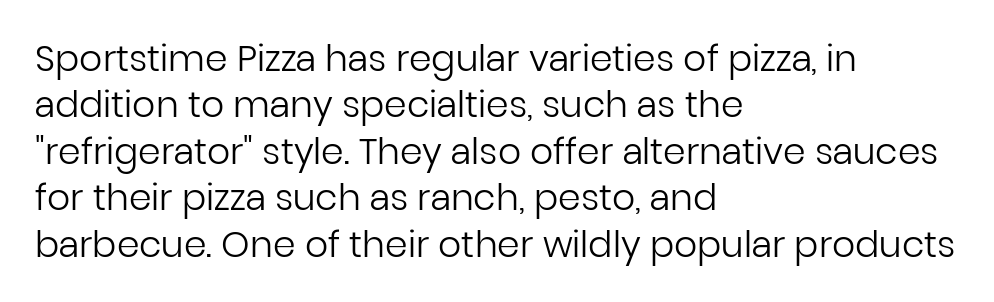
The image shows 36 px regular-weight sans-serif type, upright; set left-aligned, normal line spacing (1.29x), normal letter spacing, not underlined; low stroke contrast and a medium x-height.
